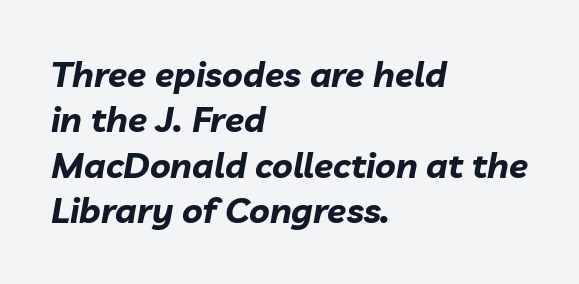
{"italic": "yes", "lean": "right", "slant_degrees": 10, "bold": "yes", "weight": "bold", "width": "normal", "stroke_contrast": "low", "x_height": "medium", "monospaced": "no", "underline": "no", "align": "left", "line_spacing": "normal", "line_spacing_ratio": 1.3, "letter_spacing": "normal", "letter_spacing_em": 0.0, "glyph_px": 35}
